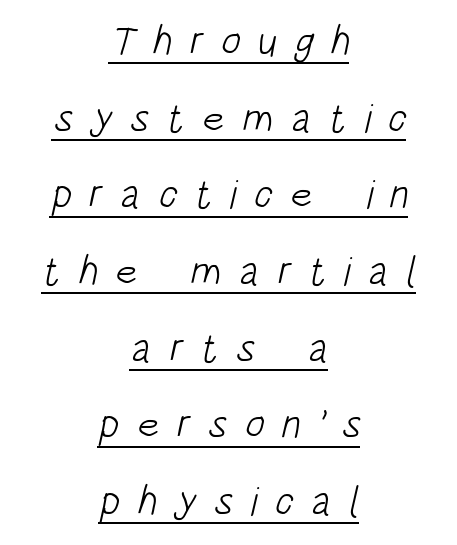
Q: Is the text bold? A: No.
Q: Is the typeface a serif or a sans-serif typeface? A: Sans-serif.
Q: Is the text underlined? A: Yes.
Q: How is the paragraph aligned? A: Centered.
Q: Is the spacing between letters normal or unusually wide? A: Unusually wide.
Q: Width (condensed, normal, or wide)? A: Condensed.
Q: Stroke contrast? A: Low.
Q: x-height? A: Large.
Q: Monospaced? A: No.
